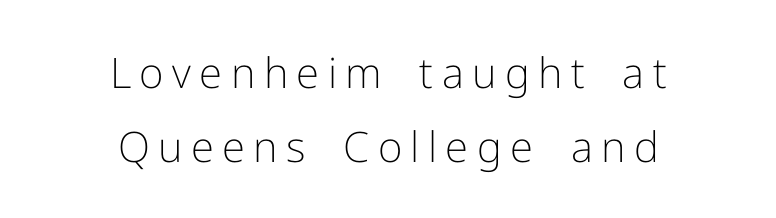
The string is rendered with underlining switched off. In CSS terms this would be text-align: center. Each letter keeps its own natural width here, so spacing adapts to shape. The face used here is a sans, in the tradition of grotesques and geometrics. The typeface has the unassuming heft of standard copy or less. The type is letterspaced generously, with wide tracking.
